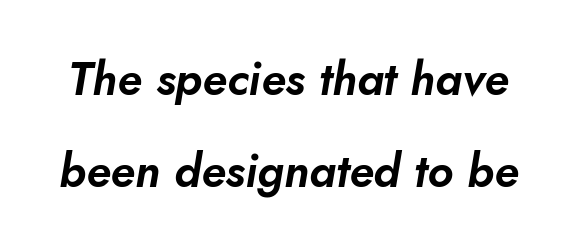
Think of a printed novel: that variable character pitch is what you see here. The passage shown leans; its letterforms are oblique. Between one letter and the next there's only the usual sliver of space. Leading: increased. Rule under the text: the space is simply empty.
